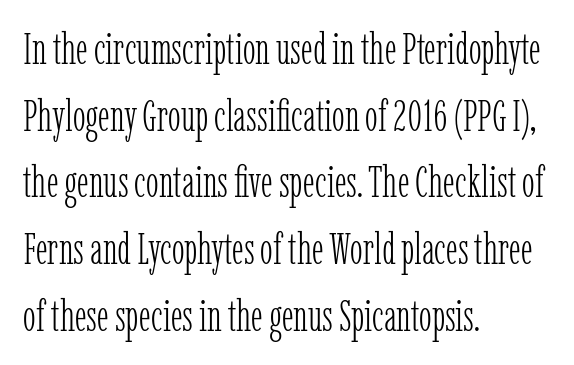
Q: Is the text bold? A: No.
Q: Is the text italic (slanted)? A: No, it is upright.
Q: Is the typeface a serif or a sans-serif typeface? A: Serif.
Q: Is the text underlined? A: No.
Q: How is the paragraph aligned? A: Left-aligned.
Q: Is the spacing between letters normal or unusually wide? A: Normal.
Q: Is the spacing between lines tight, normal or loose? A: Normal.
Q: Width (condensed, normal, or wide)? A: Condensed.
Q: Stroke contrast? A: Low.
Q: x-height? A: Medium.
Q: Monospaced? A: No.
